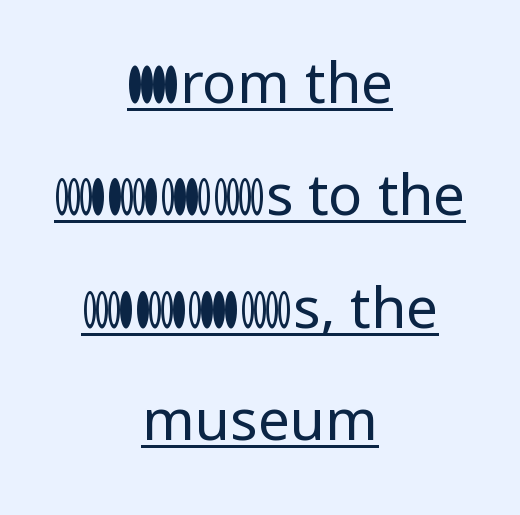
The image shows 57 px regular-weight sans-serif type, upright; set centered, loose line spacing (1.97x), normal letter spacing, underlined; low stroke contrast and a medium x-height.
